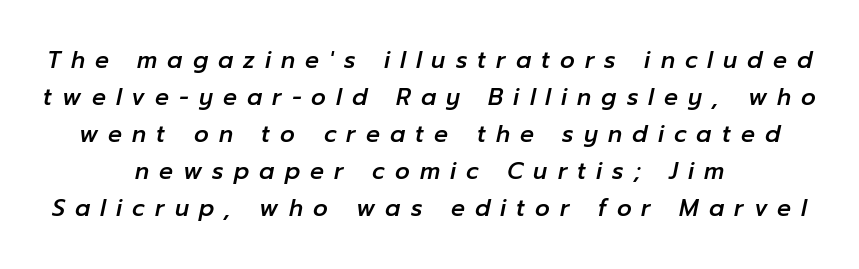
The image shows 23 px text type, italic (leaning right); set centered, normal line spacing (1.61x), unusually wide letter spacing (+0.44 em), not underlined.
